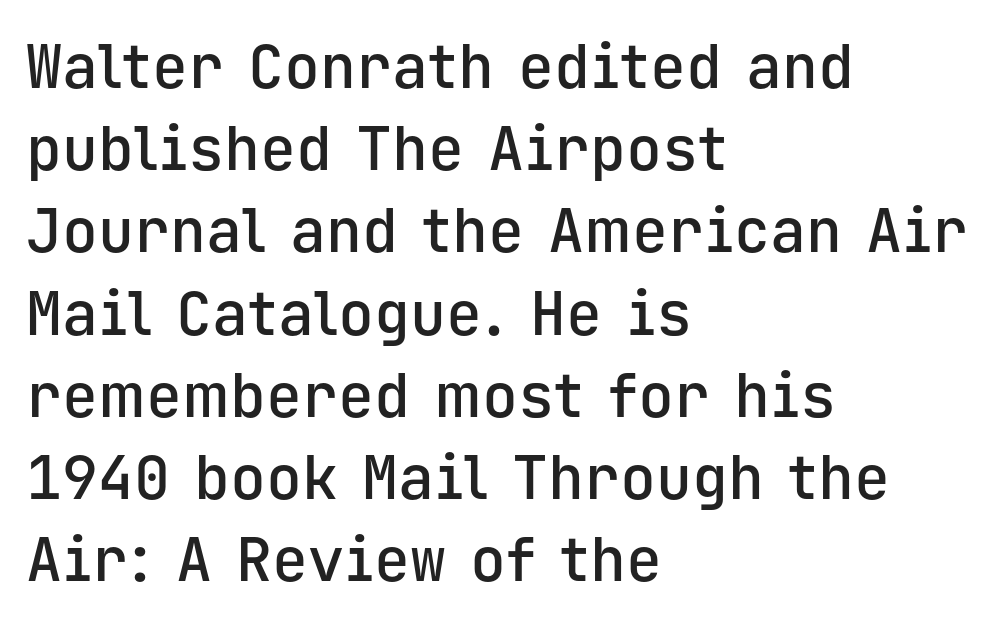
Rendered with straight, roman letterforms. These lines are rendered in a fixed-pitch font. Horizontal bands of white between lines are of average thickness. Descenders are the only things crossing below the line. The rendering shows plain stroke endings on the letterforms — a sans-serif design. Glyph-to-glyph distance matches everyday printed text.
